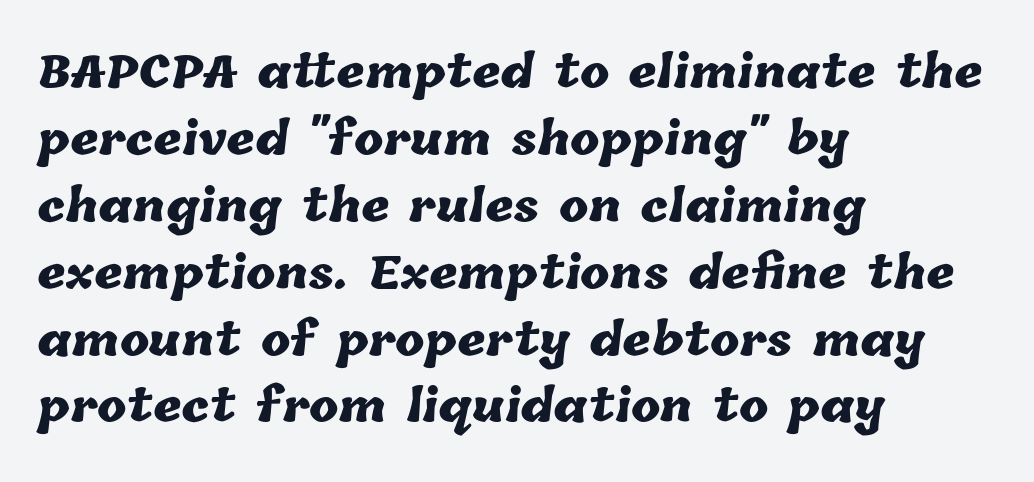
{"bold": "yes", "weight": "heavy", "width": "normal", "stroke_contrast": "low", "x_height": "medium", "monospaced": "no", "underline": "no", "align": "left", "line_spacing": "normal", "line_spacing_ratio": 1.52, "letter_spacing": "normal", "letter_spacing_em": 0.0, "glyph_px": 44}
